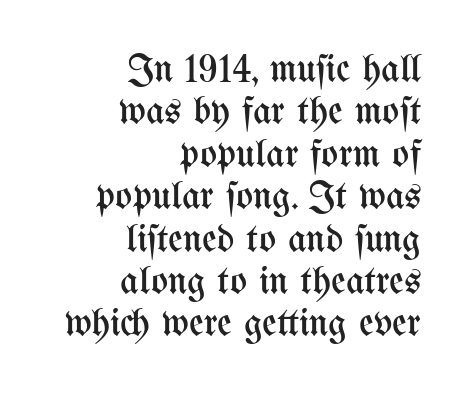
The image shows 40 px regular-weight, condensed type, upright; set right-aligned, tight line spacing (1.06x), normal letter spacing, not underlined; medium stroke contrast and a medium x-height.
